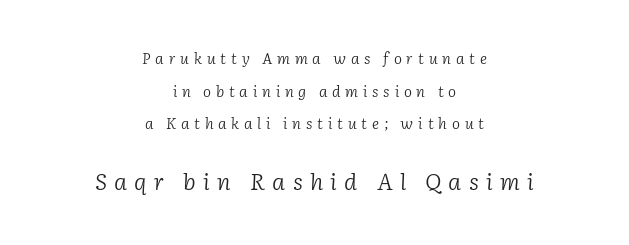
Q: Is the text bold? A: No.
Q: Is the text italic (slanted)? A: Yes, it leans right by about 2 degrees.
Q: Is the text underlined? A: No.
Q: How is the paragraph aligned? A: Centered.
Q: Is the spacing between letters normal or unusually wide? A: Unusually wide.
Q: Is the spacing between lines tight, normal or loose? A: Loose.
Q: Which block of text is set in a larger size, the first (top) or the second (bottom)? A: The second (bottom) one.
